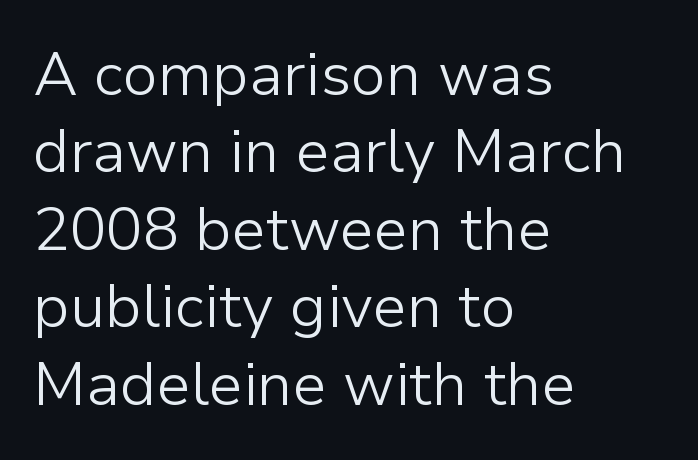
Q: Is the text bold? A: No.
Q: Is the text italic (slanted)? A: No, it is upright.
Q: Is the typeface a serif or a sans-serif typeface? A: Sans-serif.
Q: Is the text underlined? A: No.
Q: How is the paragraph aligned? A: Left-aligned.
Q: Is the spacing between letters normal or unusually wide? A: Normal.
Q: Is the spacing between lines tight, normal or loose? A: Normal.
Q: Width (condensed, normal, or wide)? A: Normal.
Q: Stroke contrast? A: Low.
Q: x-height? A: Medium.
Q: Monospaced? A: No.
